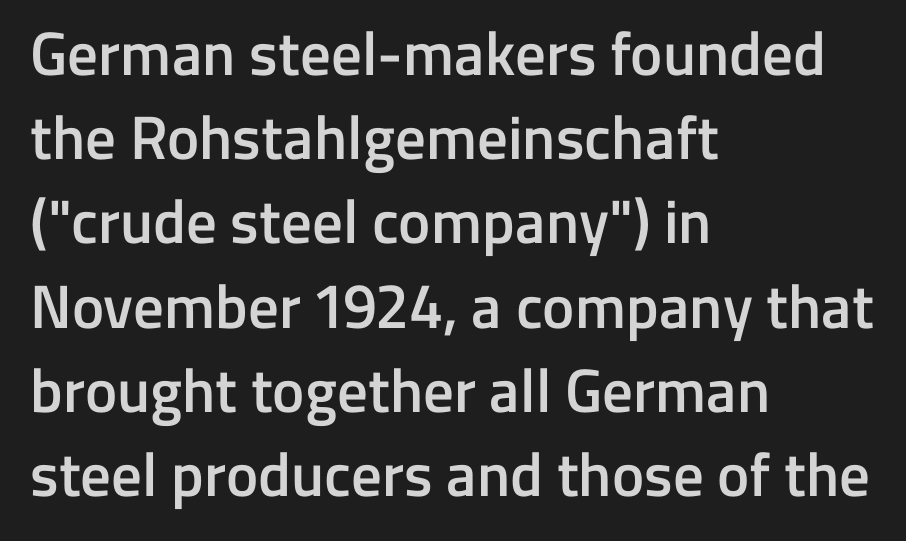
The image shows 61 px semibold sans-serif type, upright; set left-aligned, normal line spacing (1.38x), normal letter spacing, not underlined; low stroke contrast and a medium x-height.
